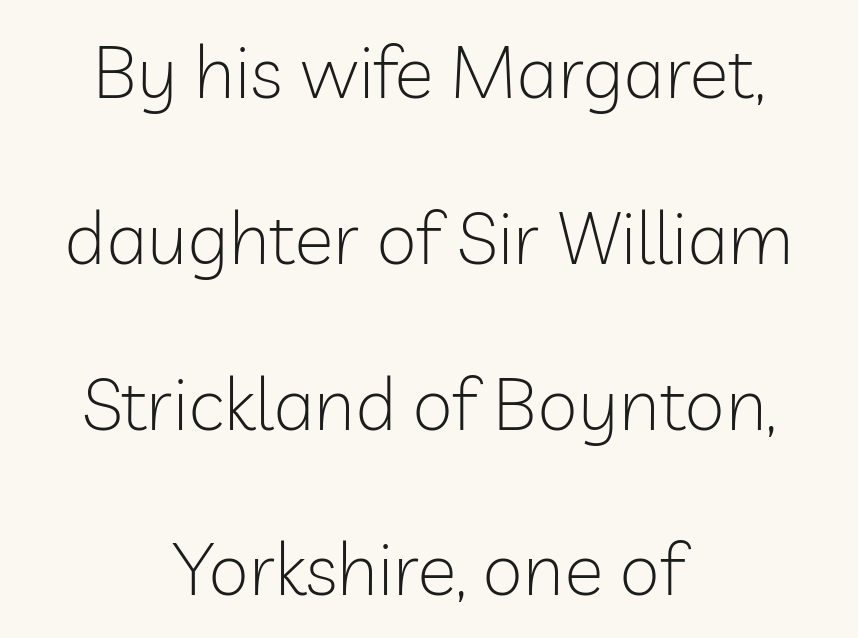
Stroke terminals: plain, sans-serif. The passage shown is typed in a proportional face where columns would drift. No letter is thick-stroked: the sample isn't bold. This rendering uses center alignment, leaving both contours irregular but symmetric. Successive baselines arrive slowly, with a big drop between each.
